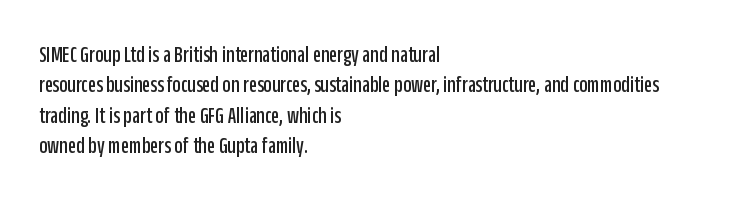
The image shows 23 px text type, upright; set left-aligned, normal line spacing (1.32x), normal letter spacing, not underlined.
